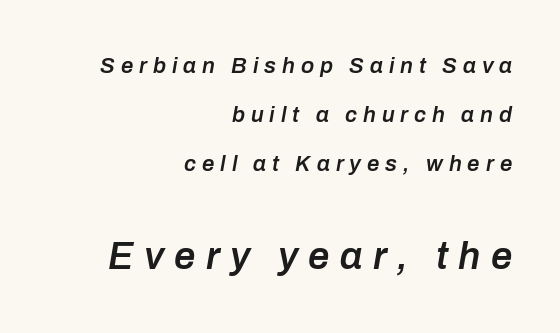
{"italic": "yes", "lean": "right", "slant_degrees": 10, "bold": "semi", "weight": "semibold", "width": "normal", "stroke_contrast": "low", "x_height": "medium", "monospaced": "no", "underline": "no", "align": "right", "line_spacing": "loose", "line_spacing_ratio": 2.23, "letter_spacing": "wide", "letter_spacing_em": 0.27, "larger_block": "second", "size_ratio": 1.73, "glyph_px": 38}
